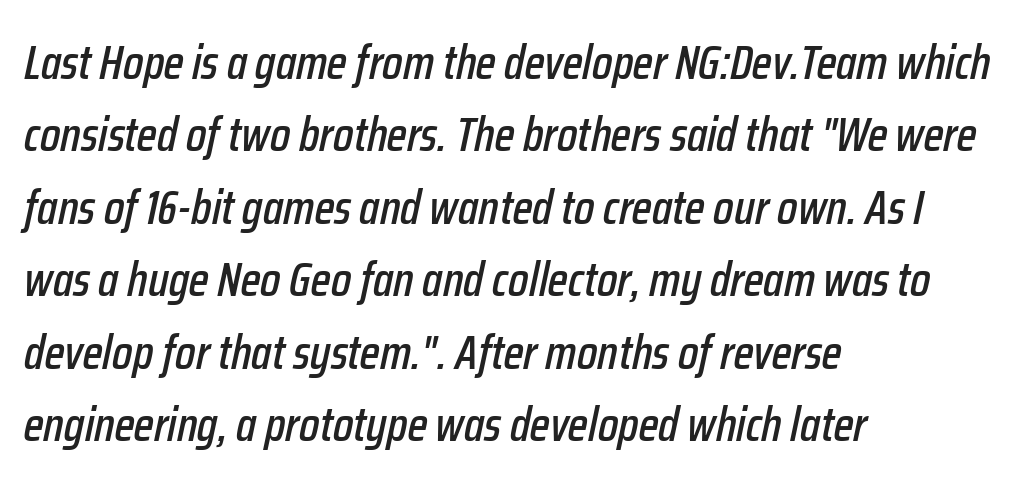
Q: Is the text italic (slanted)? A: Yes, it leans right by about 12 degrees.
Q: Is the text underlined? A: No.
Q: How is the paragraph aligned? A: Left-aligned.
Q: Is the spacing between letters normal or unusually wide? A: Normal.
Q: Is the spacing between lines tight, normal or loose? A: Normal.
Q: Width (condensed, normal, or wide)? A: Condensed.
Q: Stroke contrast? A: Low.
Q: x-height? A: Medium.
Q: Monospaced? A: No.
